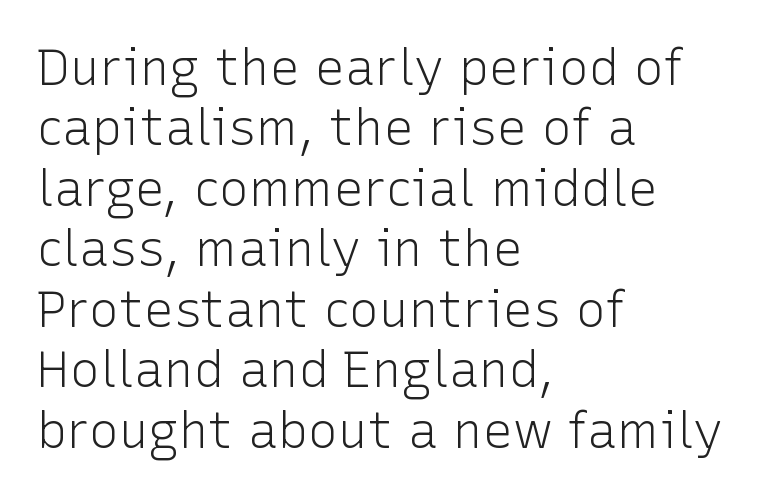
Q: Is the text bold? A: No.
Q: Is the text italic (slanted)? A: No, it is upright.
Q: Is the typeface a serif or a sans-serif typeface? A: Sans-serif.
Q: Is the text underlined? A: No.
Q: How is the paragraph aligned? A: Left-aligned.
Q: Is the spacing between letters normal or unusually wide? A: Normal.
Q: Width (condensed, normal, or wide)? A: Normal.
Q: Stroke contrast? A: Low.
Q: x-height? A: Medium.
Q: Monospaced? A: No.
